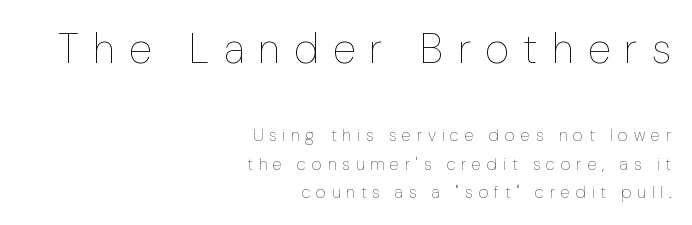
{"italic": "no", "bold": "no", "weight": "thin", "width": "normal", "stroke_contrast": "low", "x_height": "medium", "monospaced": "no", "underline": "no", "align": "right", "line_spacing": "normal", "line_spacing_ratio": 1.66, "letter_spacing": "wide", "letter_spacing_em": 0.34, "larger_block": "first", "size_ratio": 2.47, "glyph_px": 42}
